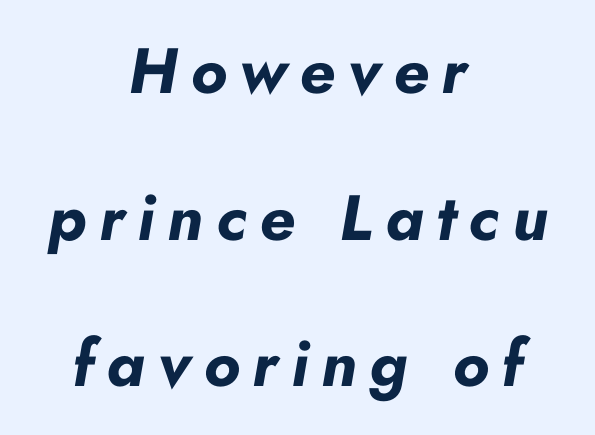
Q: Is the text bold? A: Yes.
Q: Is the text italic (slanted)? A: Yes, it leans right by about 10 degrees.
Q: Is the text underlined? A: No.
Q: How is the paragraph aligned? A: Centered.
Q: Is the spacing between letters normal or unusually wide? A: Unusually wide.
Q: Is the spacing between lines tight, normal or loose? A: Loose.
Q: Width (condensed, normal, or wide)? A: Normal.
Q: Stroke contrast? A: Low.
Q: x-height? A: Small.
Q: Monospaced? A: No.
